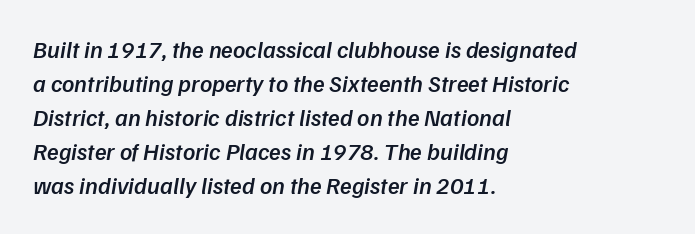
{"italic": "yes", "lean": "right", "slant_degrees": 9, "bold": "semi", "underline": "no", "align": "left", "line_spacing": "normal", "line_spacing_ratio": 1.42, "letter_spacing": "normal", "letter_spacing_em": 0.0, "glyph_px": 24}
